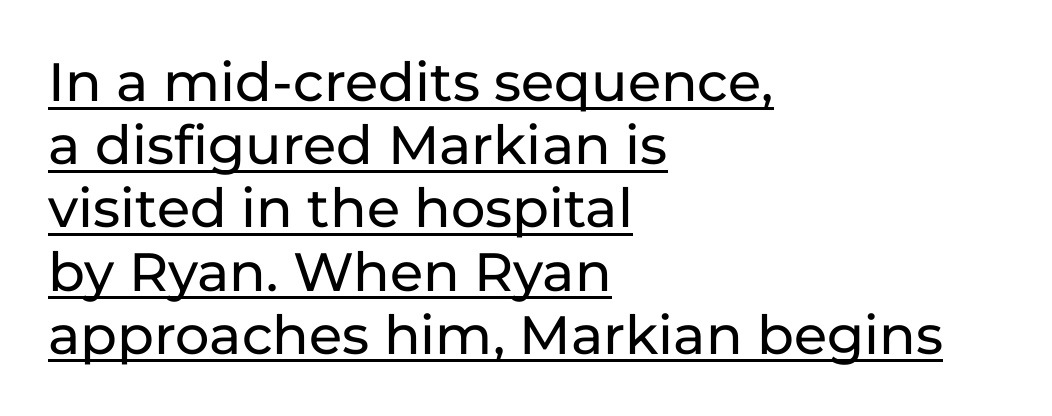
The image shows 54 px sans-serif type, upright; set left-aligned, line spacing 1.17x, normal letter spacing, underlined; low stroke contrast and a medium x-height.
